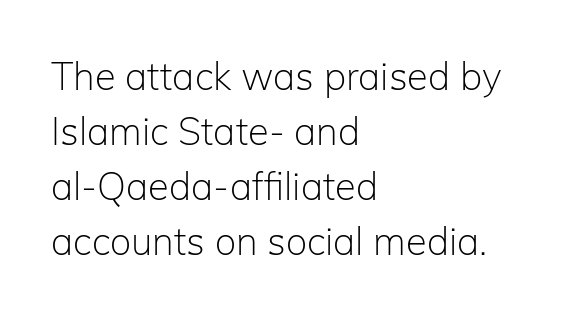
Q: Is the text bold? A: No.
Q: Is the text italic (slanted)? A: No, it is upright.
Q: Is the typeface a serif or a sans-serif typeface? A: Sans-serif.
Q: Is the text underlined? A: No.
Q: How is the paragraph aligned? A: Left-aligned.
Q: Is the spacing between letters normal or unusually wide? A: Normal.
Q: Is the spacing between lines tight, normal or loose? A: Normal.
Q: Width (condensed, normal, or wide)? A: Normal.
Q: Stroke contrast? A: Low.
Q: x-height? A: Medium.
Q: Monospaced? A: No.
